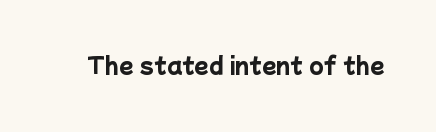
Q: Is the text bold? A: Yes.
Q: Is the text underlined? A: No.
Q: Is the spacing between letters normal or unusually wide? A: Normal.
